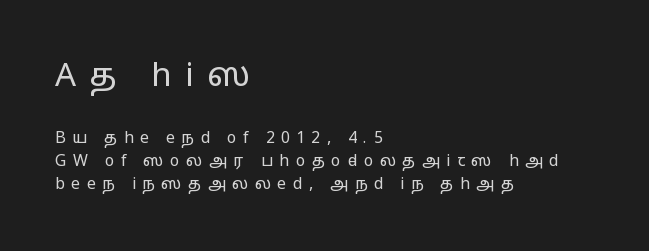
No extra ink here — the face is not bold. The tracking reads as deliberately expanded to a designer's eye. Proportional: the letters do not fall into vertical columns. Honestly, there is no underline to notice here at all. This rendering employs a face without finishing strokes, i.e., a sans-serif. Ordinary non-slanted type is in use.
